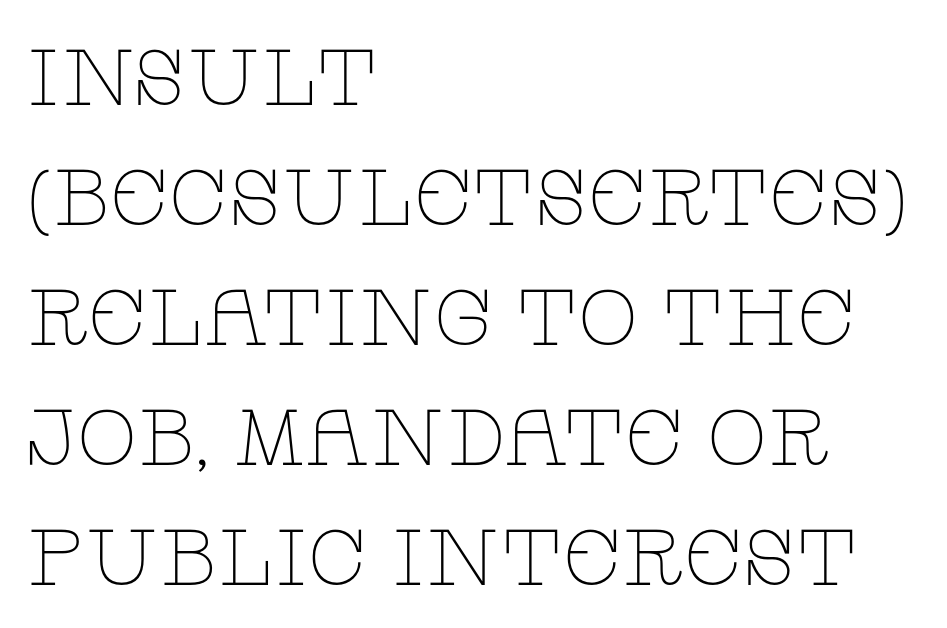
{"serif": "yes", "italic": "no", "bold": "no", "weight": "thin", "width": "wide", "stroke_contrast": "low", "x_height": "large", "monospaced": "no", "underline": "no", "align": "left", "line_spacing": "normal", "line_spacing_ratio": 1.52, "letter_spacing": "normal", "letter_spacing_em": 0.0, "glyph_px": 79}
